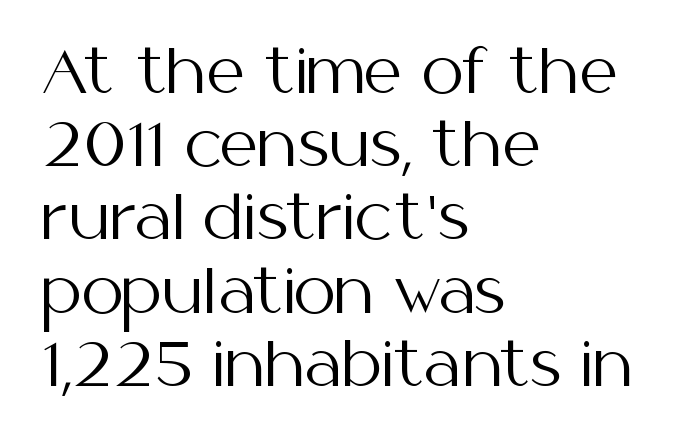
{"serif": "no", "italic": "no", "bold": "no", "weight": "regular", "width": "normal", "stroke_contrast": "medium", "x_height": "medium", "monospaced": "no", "underline": "no", "align": "left", "line_spacing_ratio": 1.22, "letter_spacing": "normal", "letter_spacing_em": 0.0, "glyph_px": 60}
